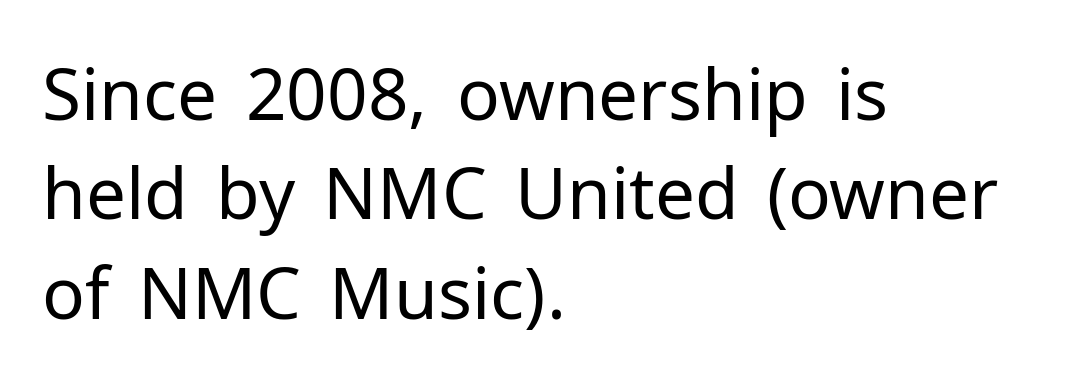
Q: Is the text bold? A: No.
Q: Is the text italic (slanted)? A: No, it is upright.
Q: Is the typeface a serif or a sans-serif typeface? A: Sans-serif.
Q: Is the text underlined? A: No.
Q: How is the paragraph aligned? A: Left-aligned.
Q: Is the spacing between letters normal or unusually wide? A: Normal.
Q: Is the spacing between lines tight, normal or loose? A: Normal.
Q: Width (condensed, normal, or wide)? A: Normal.
Q: Stroke contrast? A: Low.
Q: x-height? A: Medium.
Q: Monospaced? A: No.
